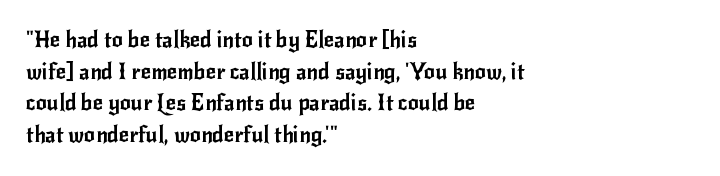
{"italic": "no", "underline": "no", "align": "left", "line_spacing": "normal", "line_spacing_ratio": 1.44, "letter_spacing": "normal", "letter_spacing_em": 0.0, "glyph_px": 22}
